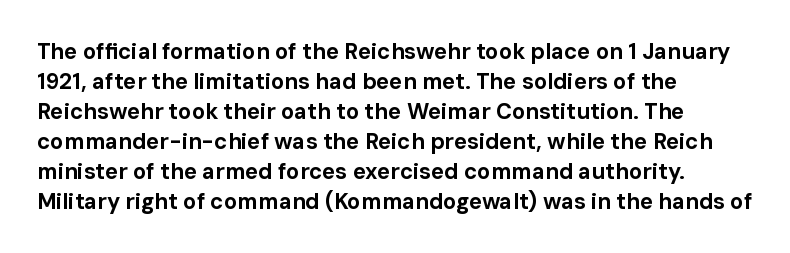
The image shows 22 px bold type, upright; set left-aligned, normal line spacing (1.36x), normal letter spacing, not underlined.
